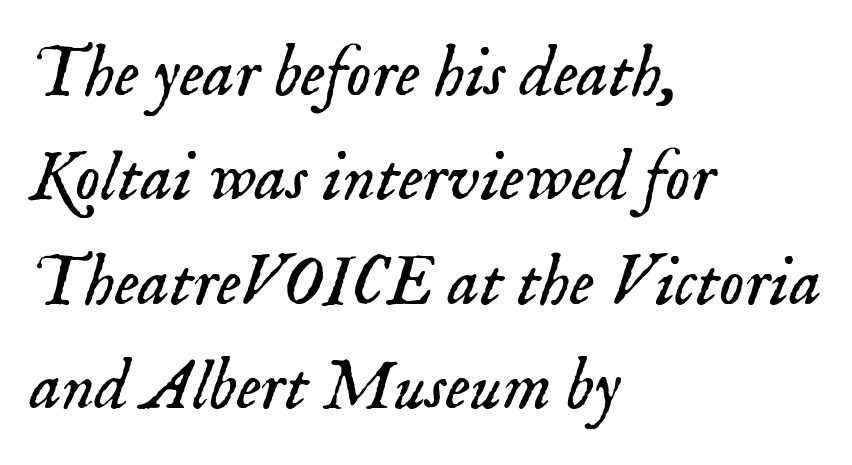
Q: Is the text bold? A: No.
Q: Is the text italic (slanted)? A: Yes, it leans right by about 18 degrees.
Q: Is the typeface a serif or a sans-serif typeface? A: Serif.
Q: Is the text underlined? A: No.
Q: How is the paragraph aligned? A: Left-aligned.
Q: Is the spacing between letters normal or unusually wide? A: Normal.
Q: Is the spacing between lines tight, normal or loose? A: Normal.
Q: Width (condensed, normal, or wide)? A: Normal.
Q: Stroke contrast? A: Low.
Q: x-height? A: Small.
Q: Monospaced? A: No.
